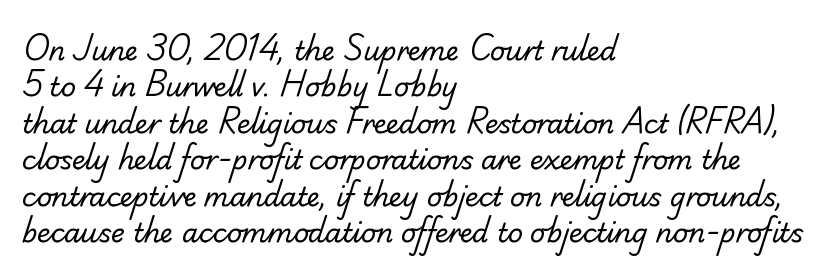
Q: Is the text bold? A: No.
Q: Is the text underlined? A: No.
Q: How is the paragraph aligned? A: Left-aligned.
Q: Is the spacing between letters normal or unusually wide? A: Normal.
Q: Is the spacing between lines tight, normal or loose? A: Normal.
